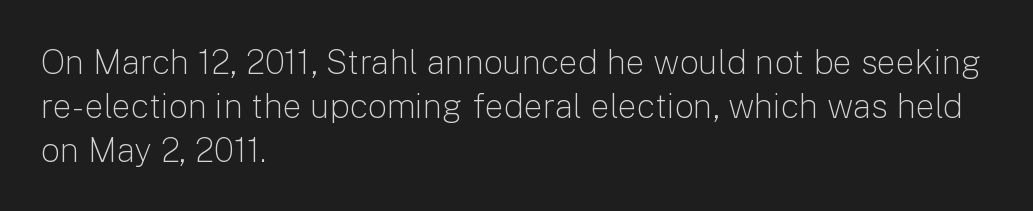
{"serif": "no", "italic": "no", "bold": "no", "weight": "light", "width": "normal", "stroke_contrast": "low", "x_height": "medium", "monospaced": "no", "underline": "no", "align": "left", "line_spacing": "normal", "line_spacing_ratio": 1.29, "letter_spacing": "normal", "letter_spacing_em": 0.0, "glyph_px": 34}
